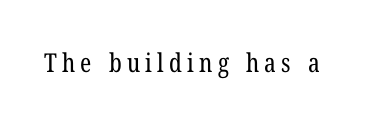
The letterforms stand isolated, each surrounded by extra space. A clean baseline with only descenders dipping below it. The strokes are not fattened; the text isn't bold.
